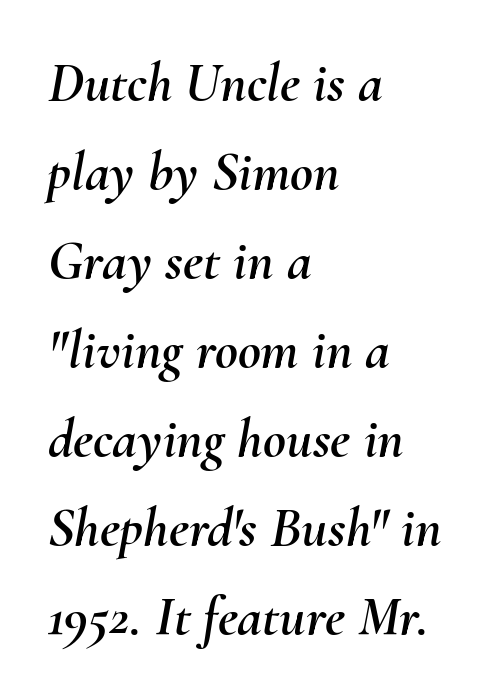
Compared with ordinary roman type, these characters are visibly tilted. These lines keep a tight, regular rhythm from letter to letter. This sample is left-justified, so line endings fall wherever the words run out. Plain, unruled lines of type. Is this a fixed-width face? No — the glyphs have proportional, varying widths. Quick note: interline space is typical.
